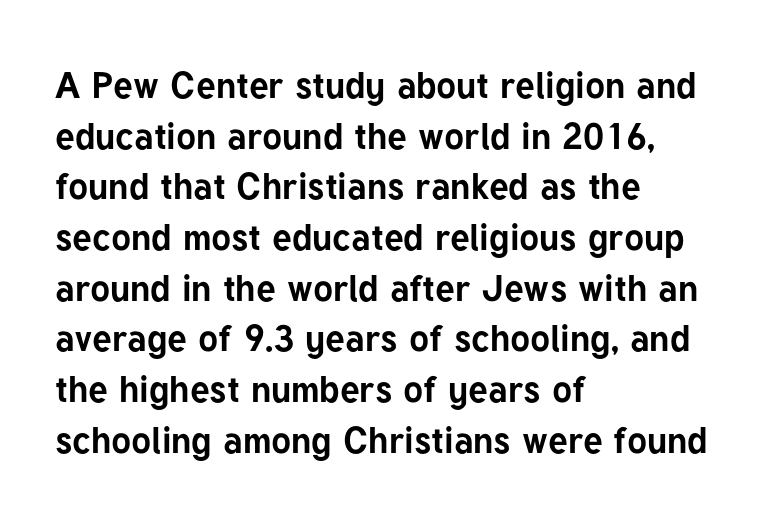
This sample has the flowing, uneven cadence of proportional lettering. A typesetter would label this face a sans. Upright lettering throughout. I'd describe the lettering as bold — thick and assertive.
